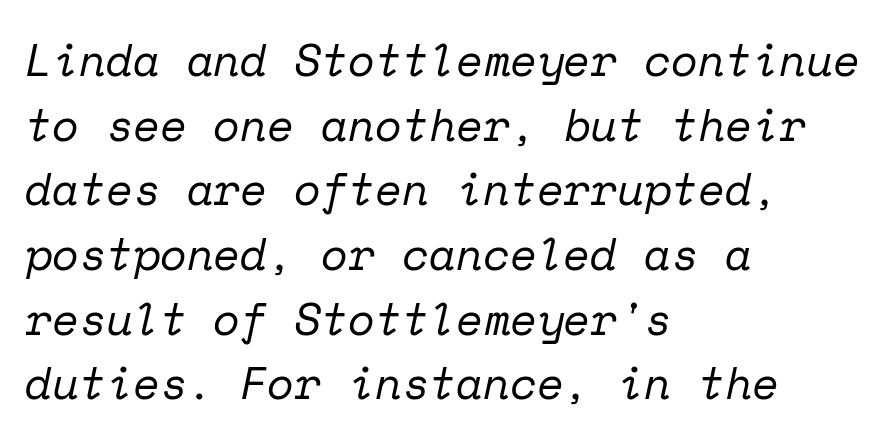
The image shows 44 px regular-weight serif type, italic (leaning right), monospaced; set left-aligned, normal line spacing (1.47x), normal letter spacing, not underlined; low stroke contrast and a medium x-height.
